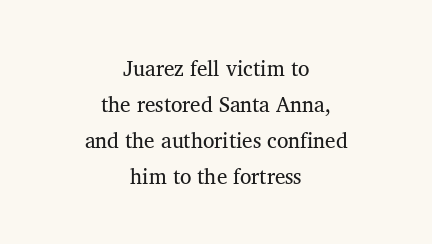
The image shows 21 px text type; set centered, line spacing 1.72x, normal letter spacing, not underlined.
